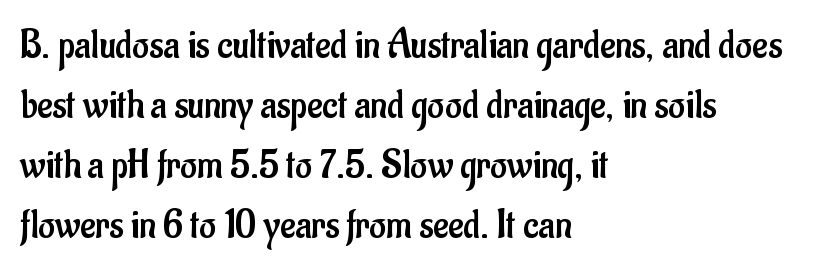
A sans-serif font was chosen for this passage. Alignment: flush left. Looks like regular typesetting: each glyph gets only the width it needs. Vertical spacing — default. Letter spacing: default. The specimen omits any rule beneath the text block's lines.
